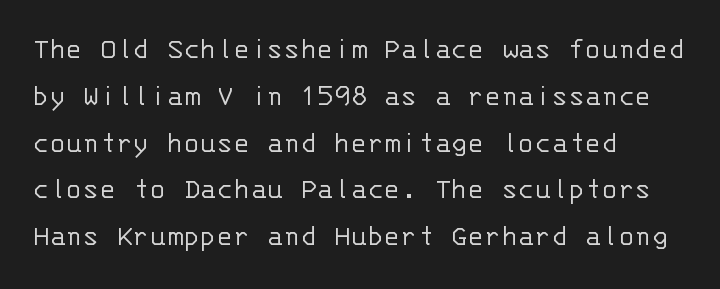
{"serif": "no", "italic": "no", "bold": "no", "weight": "light", "width": "normal", "stroke_contrast": "low", "x_height": "large", "monospaced": "yes", "underline": "no", "align": "left", "line_spacing": "normal", "line_spacing_ratio": 1.51, "letter_spacing": "normal", "letter_spacing_em": 0.0, "glyph_px": 31}
